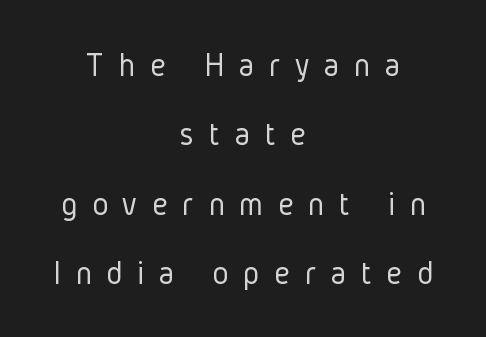
The image shows 34 px light, condensed sans-serif type, upright; set centered, loose line spacing (2.04x), unusually wide letter spacing (+0.44 em), not underlined; low stroke contrast and a medium x-height.
